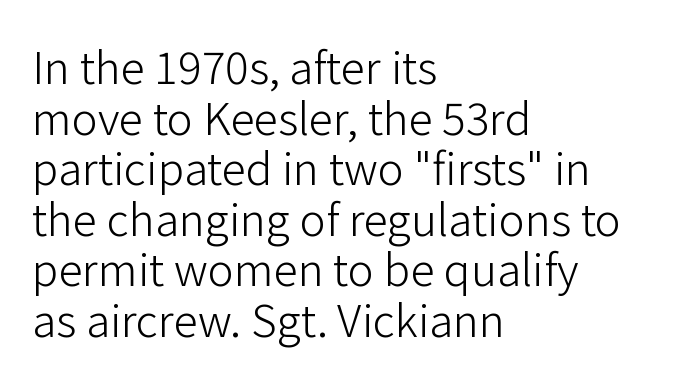
The image shows 44 px light sans-serif type, upright; set left-aligned, tight line spacing (1.15x), normal letter spacing, not underlined; low stroke contrast and a medium x-height.
